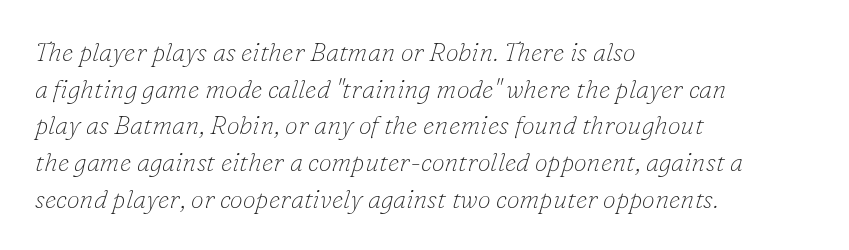
The image shows 26 px text type, italic (leaning right); set left-aligned, normal line spacing (1.41x), normal letter spacing, not underlined.
